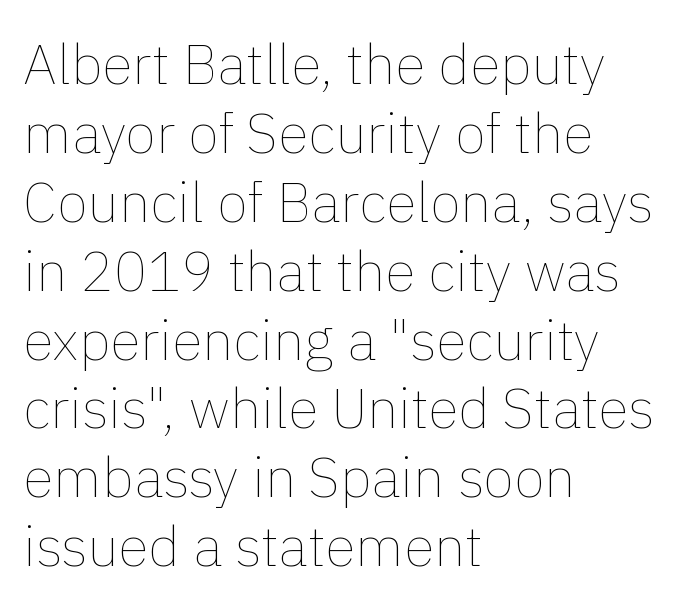
The zone under the glyphs is completely vacant. The font is comparable to plain body text, perhaps lighter. This is the regular roman posture of the typeface. Line starts are locked; line ends wander. Short note: letters normally spaced. Here the designer chose a conventional face with non-uniform glyph widths.
